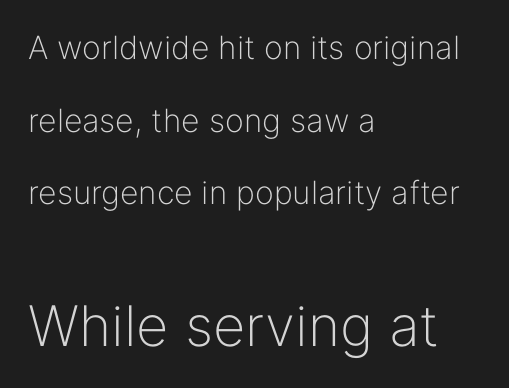
The image shows 56 px light sans-serif type, upright; set left-aligned, loose line spacing (2.27x), normal letter spacing, not underlined; the second (bottom) block is 1.75x larger; low stroke contrast and a medium x-height.
